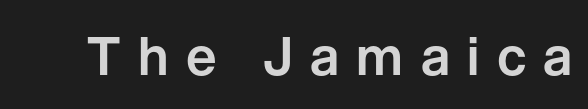
The image shows 53 px sans-serif type, upright; set unusually wide letter spacing (+0.33 em), not underlined; low stroke contrast and a medium x-height.
